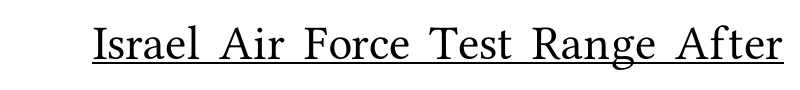
Q: Is the text italic (slanted)? A: No, it is upright.
Q: Is the typeface a serif or a sans-serif typeface? A: Serif.
Q: Is the text underlined? A: Yes.
Q: Is the spacing between letters normal or unusually wide? A: Normal.
Q: Width (condensed, normal, or wide)? A: Normal.
Q: Stroke contrast? A: Medium.
Q: x-height? A: Medium.
Q: Monospaced? A: No.
